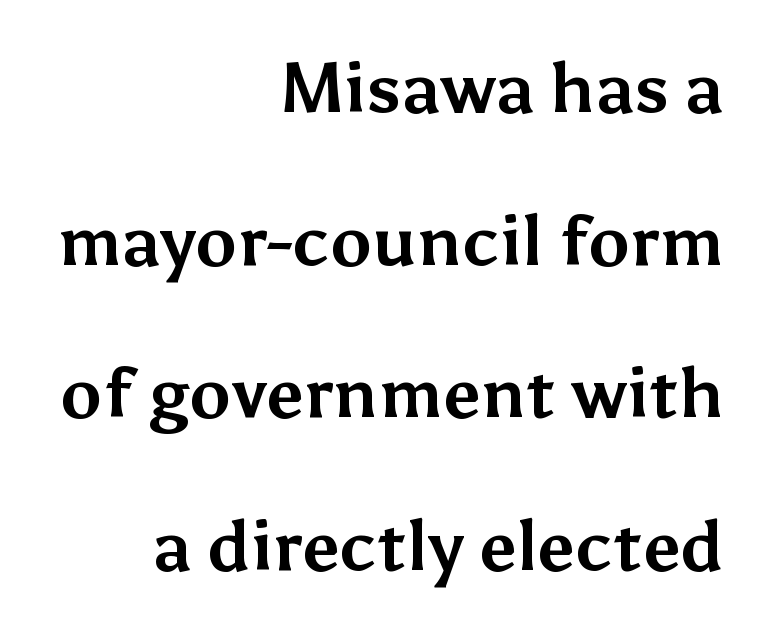
Q: Is the text bold? A: Yes.
Q: Is the text italic (slanted)? A: No, it is upright.
Q: Is the typeface a serif or a sans-serif typeface? A: Sans-serif.
Q: Is the text underlined? A: No.
Q: How is the paragraph aligned? A: Right-aligned.
Q: Is the spacing between letters normal or unusually wide? A: Normal.
Q: Is the spacing between lines tight, normal or loose? A: Loose.
Q: Width (condensed, normal, or wide)? A: Normal.
Q: Stroke contrast? A: Medium.
Q: x-height? A: Medium.
Q: Monospaced? A: No.
